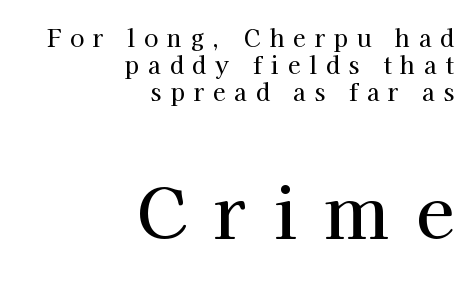
The block sitting lower on the canvas is the one with enlarged characters. The passage shown has open, widely tracked lettering throughout. Do the characters align in a grid? No, the font is proportional. Font category for this specimen: serif.
